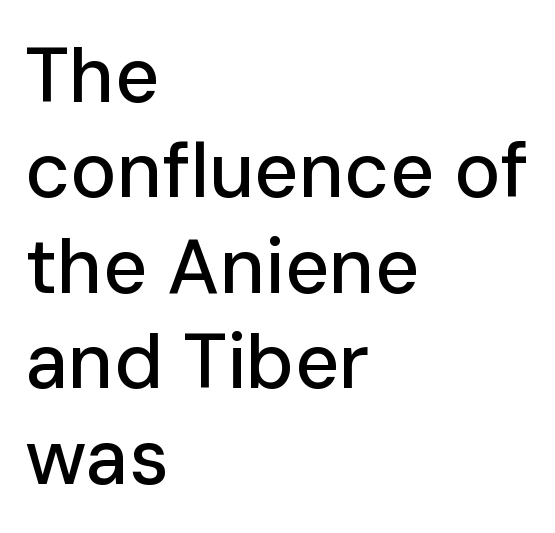
These lines stack with their left ends in a neat column. This is roman type, the default non-slanted kind. Nothing unusual about the tracking: characters are spaced as the font intends. This sample has the flowing, uneven cadence of proportional lettering. The baseline area is clear. Is this a sans? Yes — the strokes have no serifs.
